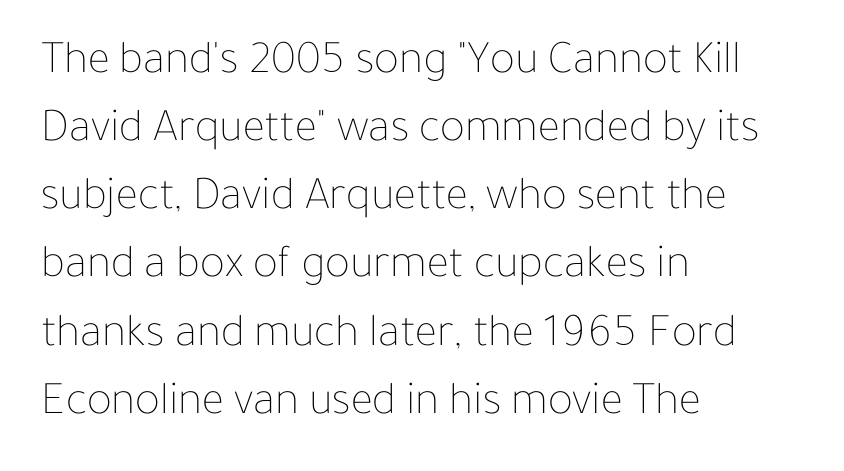
{"italic": "no", "bold": "no", "weight": "thin", "width": "normal", "stroke_contrast": "low", "x_height": "medium", "monospaced": "no", "underline": "no", "align": "left", "line_spacing": "normal", "line_spacing_ratio": 1.45, "letter_spacing": "normal", "letter_spacing_em": 0.0, "glyph_px": 47}
